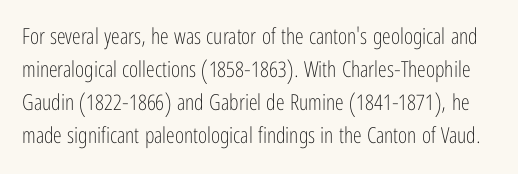
The image shows 22 px text type, upright; set normal line spacing (1.5x), normal letter spacing, not underlined.
